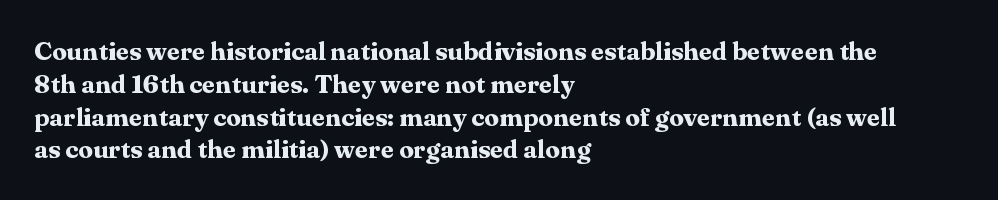
Reading down the column, the eye jumps a familiar distance to each next line. The passage shown is not underscored anywhere. Its strokes are broad and dark, the hallmark of bold type. Quick note: not italic, upright. Observe the ordinary spacing: letters are neighbours, not strangers. Line beginnings align vertically; line endings do not.
